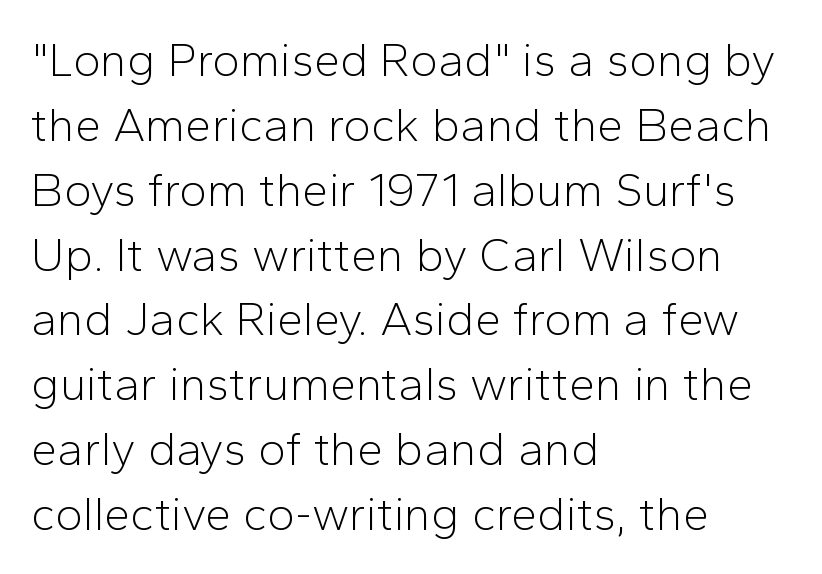
Whoever set this chose a conventional vertical rhythm. The gaps between neighbouring characters are ordinary and unremarkable. One-word summary of the alignment: left. This is sans-serif lettering, the kind often seen on screens and signage. The characters are drawn with everyday or finer stroke widths. The gap between lines stays unmarked.
